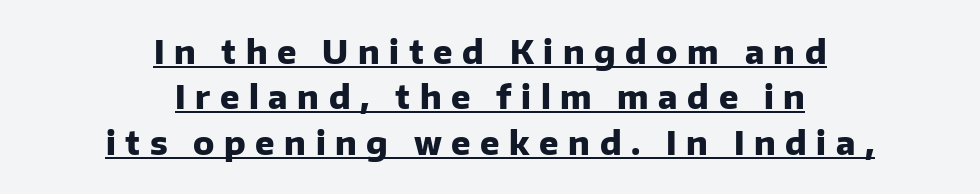
The image shows 32 px heavy sans-serif type, upright; set centered, normal line spacing (1.42x), unusually wide letter spacing (+0.3 em), underlined; low stroke contrast and a medium x-height.
